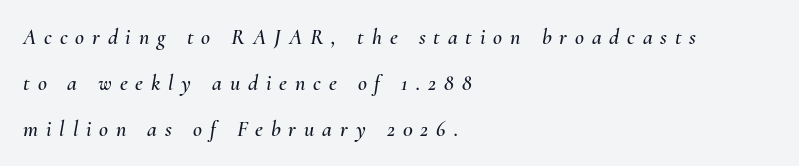
The image shows 22 px text type, italic (leaning right); set left-aligned, loose line spacing (2.09x), unusually wide letter spacing (+0.36 em), not underlined.
